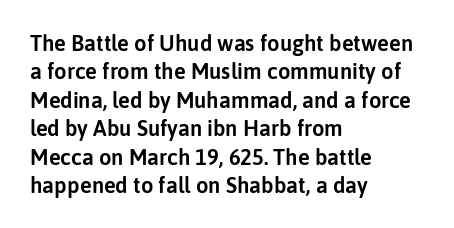
Q: Is the text italic (slanted)? A: No, it is upright.
Q: Is the text underlined? A: No.
Q: How is the paragraph aligned? A: Left-aligned.
Q: Is the spacing between letters normal or unusually wide? A: Normal.
Q: Is the spacing between lines tight, normal or loose? A: Normal.
